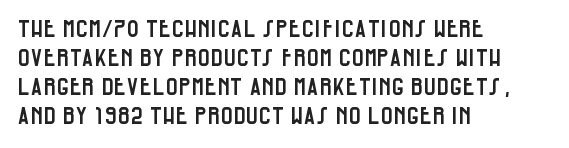
{"italic": "no", "underline": "no", "align": "left", "line_spacing": "normal", "line_spacing_ratio": 1.26, "letter_spacing": "normal", "letter_spacing_em": 0.0, "glyph_px": 23}
